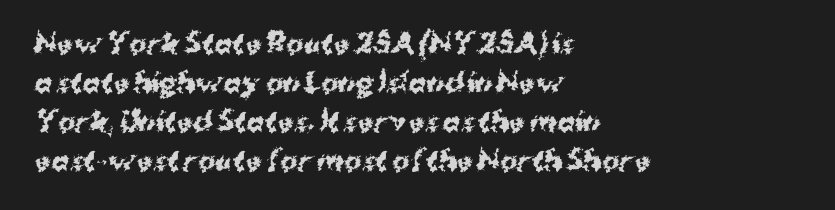
The image shows 26 px bold type; set left-aligned, normal line spacing (1.5x), normal letter spacing, not underlined.
